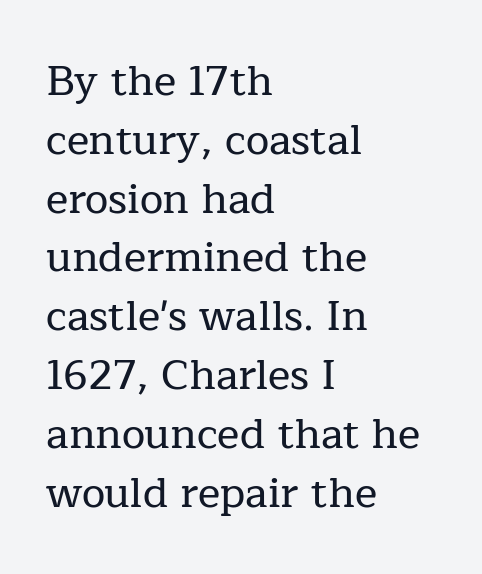
Q: Is the text italic (slanted)? A: No, it is upright.
Q: Is the typeface a serif or a sans-serif typeface? A: Serif.
Q: Is the text underlined? A: No.
Q: How is the paragraph aligned? A: Left-aligned.
Q: Is the spacing between letters normal or unusually wide? A: Normal.
Q: Is the spacing between lines tight, normal or loose? A: Normal.
Q: Width (condensed, normal, or wide)? A: Normal.
Q: Stroke contrast? A: Low.
Q: x-height? A: Medium.
Q: Monospaced? A: No.
